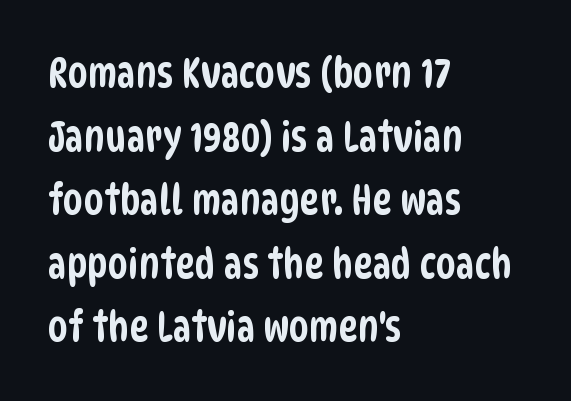
The image shows 41 px condensed sans-serif type; set left-aligned, normal line spacing (1.55x), normal letter spacing, not underlined; low stroke contrast and a large x-height.
